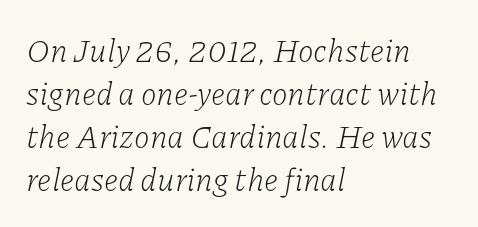
No letter is thick-stroked: the sample isn't bold. Spacing between characters is what you'd get straight out of the box. The block of text has a typical density, with ordinary space between rows. Looks like regular typesetting: each glyph gets only the width it needs. Unlike a clean sans, this face finishes its strokes with serifs. The string is rendered with underlining switched off.
